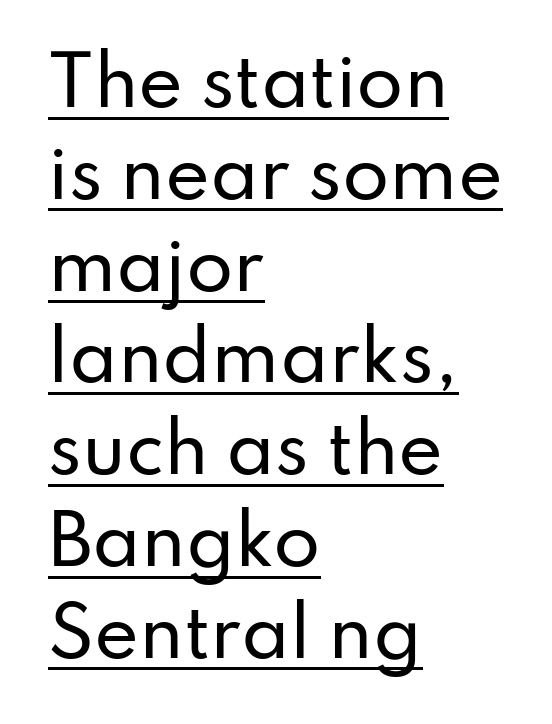
The passage shown has conventional tracking throughout. Style check: upright. Teacher's note: observe the even left margin — that is flush-left alignment. A typesetter would call this proportional, since set widths differ per character.
